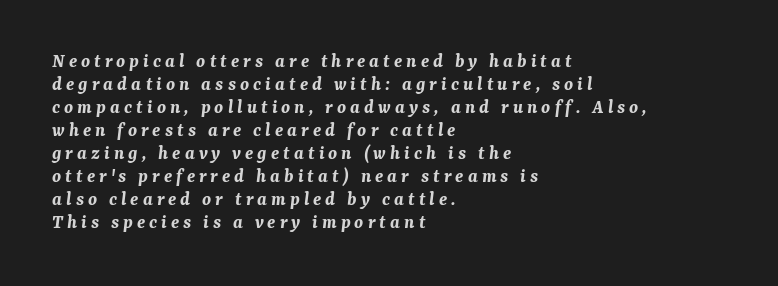
{"italic": "yes", "lean": "right", "slant_degrees": 7, "bold": "yes", "underline": "no", "align": "left", "line_spacing": "tight", "line_spacing_ratio": 1.15, "letter_spacing": "wide", "letter_spacing_em": 0.2, "glyph_px": 20}
